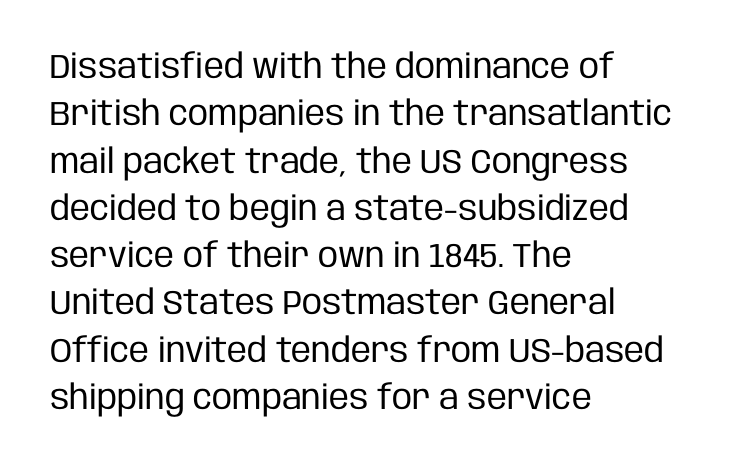
The image shows 34 px regular-weight, condensed sans-serif type, upright; set left-aligned, normal line spacing (1.39x), normal letter spacing, not underlined; low stroke contrast and a large x-height.
